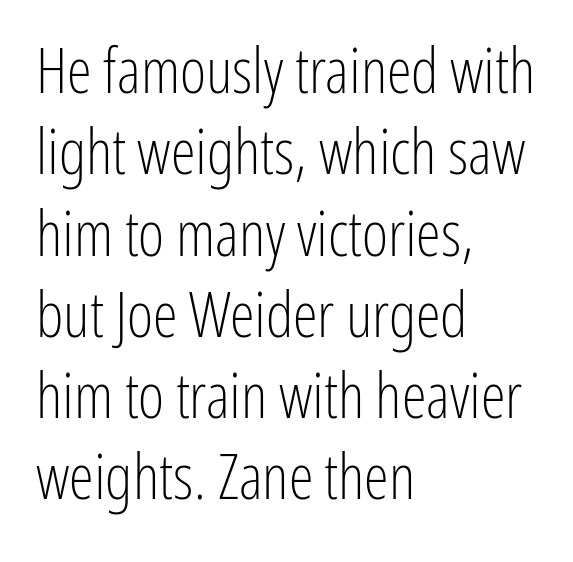
Does the lettering tilt? It doesn't — this is upright. Note the varied advance widths — an 'i' is clearly narrower than an 'm'. Visually the block forms a straight wall on the left and a jagged coastline on the right. How would I describe the line gaps? Plain and ordinary. Letter spacing: default. The designer went with a sans here, leaving each stem footless.
